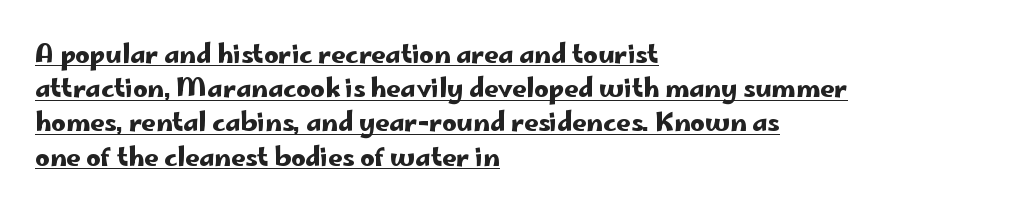
Q: Is the text italic (slanted)? A: No, it is upright.
Q: Is the text underlined? A: Yes.
Q: How is the paragraph aligned? A: Left-aligned.
Q: Is the spacing between letters normal or unusually wide? A: Normal.
Q: Is the spacing between lines tight, normal or loose? A: Normal.
